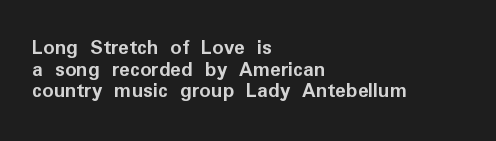
Stroke thickness is high; the sample reads as a true bold. The passage shown is not underscored anywhere. No extra tracking has been applied to these lines. If you drew a ruler down the left edge, every line would touch it.
